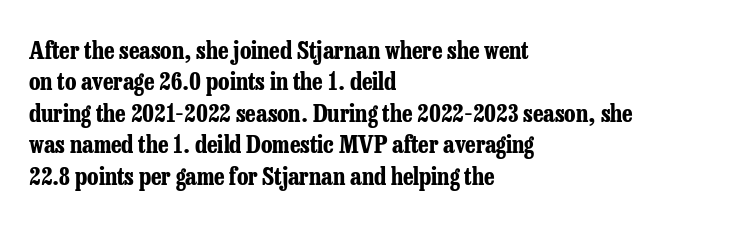
Caption: standard tracking, unaltered. In CSS terms this would be text-align: left. Unlike italic type, these characters show no tilt at all. A dark, heavy texture on the line: the type is bold.
